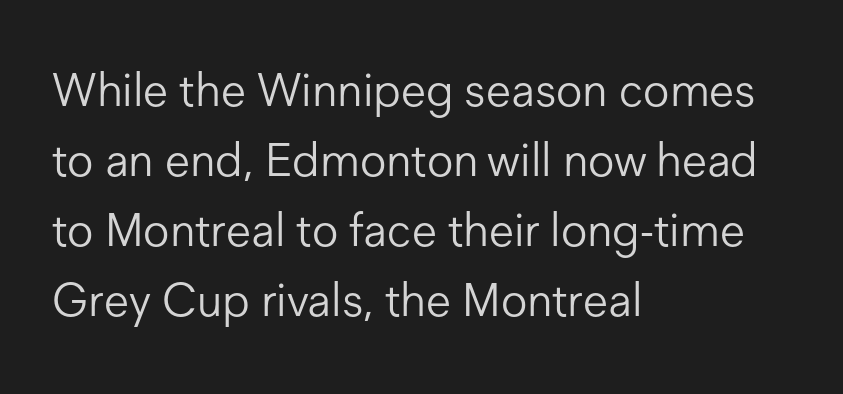
The image shows 46 px light sans-serif type, upright; set left-aligned, normal line spacing (1.52x), normal letter spacing, not underlined; low stroke contrast and a medium x-height.
